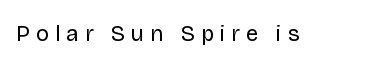
The image shows 22 px text type, upright; set unusually wide letter spacing (+0.28 em), not underlined.
